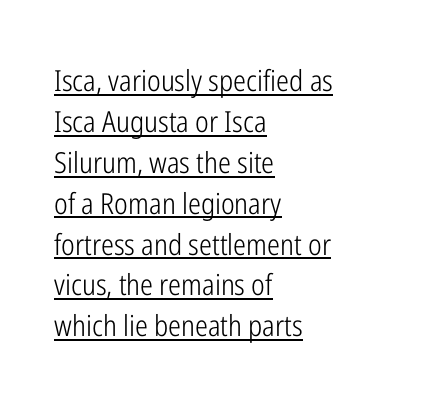
{"serif": "no", "italic": "no", "bold": "no", "weight": "light", "width": "condensed", "stroke_contrast": "low", "x_height": "medium", "monospaced": "no", "underline": "yes", "align": "left", "line_spacing": "normal", "line_spacing_ratio": 1.41, "letter_spacing": "normal", "letter_spacing_em": 0.0, "glyph_px": 29}
